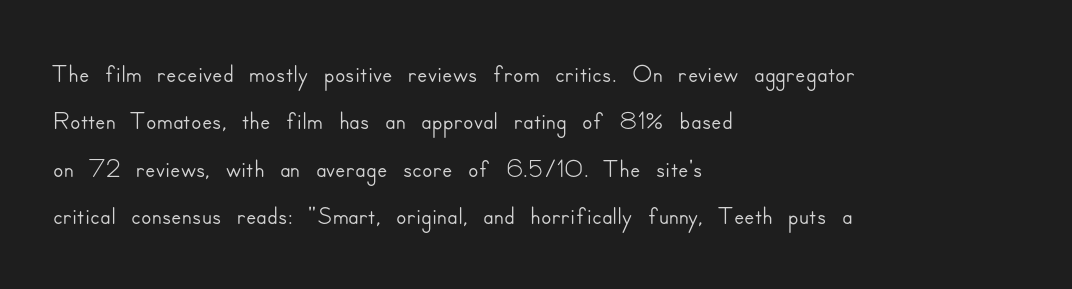
The image shows 38 px sans-serif type, upright; set left-aligned, normal line spacing (1.25x), normal letter spacing, not underlined; low stroke contrast and a small x-height.
